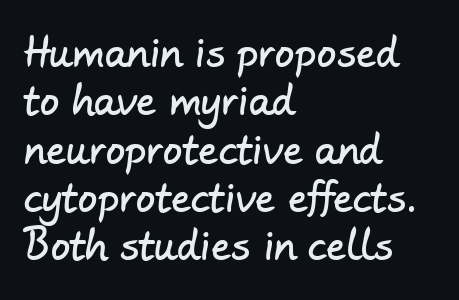
Q: Is the typeface a serif or a sans-serif typeface? A: Sans-serif.
Q: Is the text underlined? A: No.
Q: How is the paragraph aligned? A: Left-aligned.
Q: Is the spacing between letters normal or unusually wide? A: Normal.
Q: Width (condensed, normal, or wide)? A: Normal.
Q: Stroke contrast? A: Low.
Q: x-height? A: Small.
Q: Monospaced? A: No.
